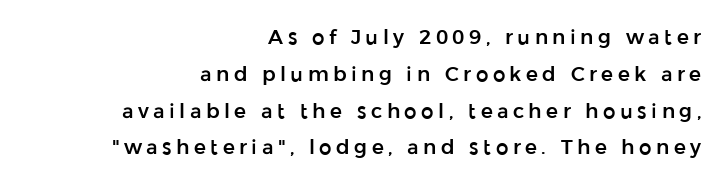
Q: Is the text italic (slanted)? A: No, it is upright.
Q: Is the text underlined? A: No.
Q: How is the paragraph aligned? A: Right-aligned.
Q: Is the spacing between letters normal or unusually wide? A: Unusually wide.
